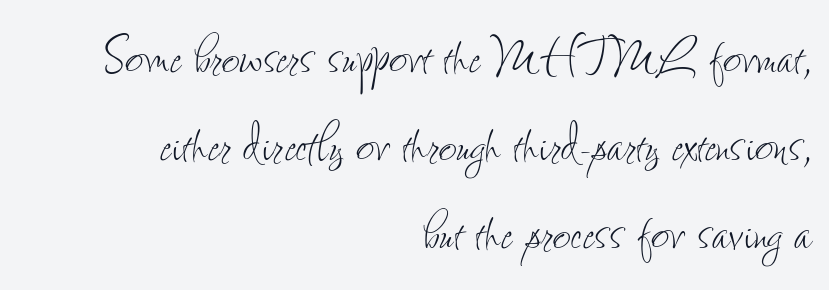
The image shows 63 px thin, condensed type; set right-aligned, normal line spacing (1.4x), normal letter spacing, not underlined; low stroke contrast and a small x-height.
